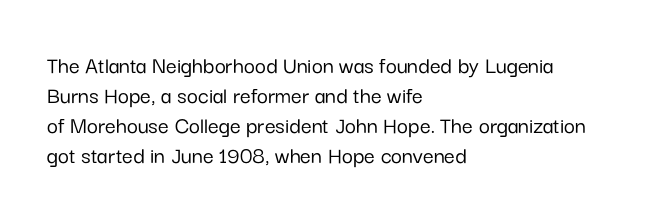
The image shows 24 px text type, upright; set left-aligned, normal line spacing (1.25x), normal letter spacing, not underlined.
